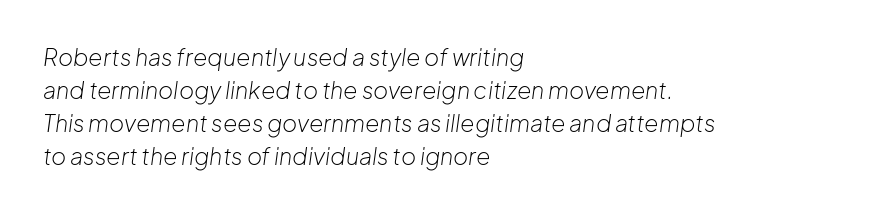
{"italic": "yes", "lean": "right", "slant_degrees": 8, "bold": "no", "underline": "no", "align": "left", "line_spacing": "normal", "line_spacing_ratio": 1.44, "letter_spacing": "normal", "letter_spacing_em": 0.0, "glyph_px": 23}
